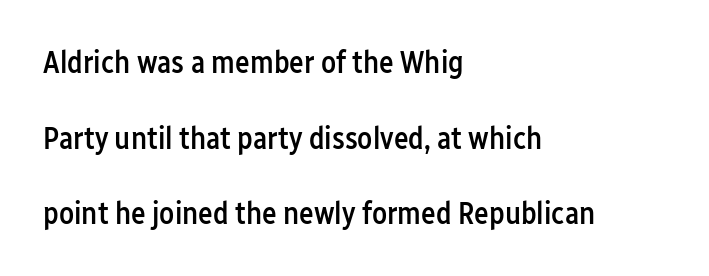
Q: Is the text bold? A: Semi-bold.
Q: Is the text italic (slanted)? A: No, it is upright.
Q: Is the typeface a serif or a sans-serif typeface? A: Sans-serif.
Q: Is the text underlined? A: No.
Q: How is the paragraph aligned? A: Left-aligned.
Q: Is the spacing between letters normal or unusually wide? A: Normal.
Q: Is the spacing between lines tight, normal or loose? A: Loose.
Q: Width (condensed, normal, or wide)? A: Condensed.
Q: Stroke contrast? A: Low.
Q: x-height? A: Medium.
Q: Monospaced? A: No.
